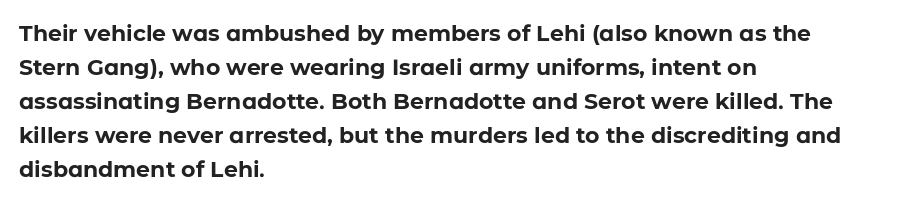
{"italic": "no", "bold": "yes", "underline": "no", "align": "left", "line_spacing": "normal", "line_spacing_ratio": 1.54, "letter_spacing": "normal", "letter_spacing_em": 0.0, "glyph_px": 22}
